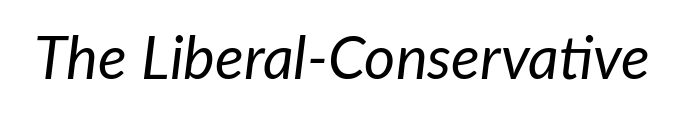
The letters look calm and open, with moderate or lighter stems. These lines were composed using italics. Each letter keeps its own natural width here, so spacing adapts to shape. Nothing unusual about the tracking: characters are spaced as the font intends.
